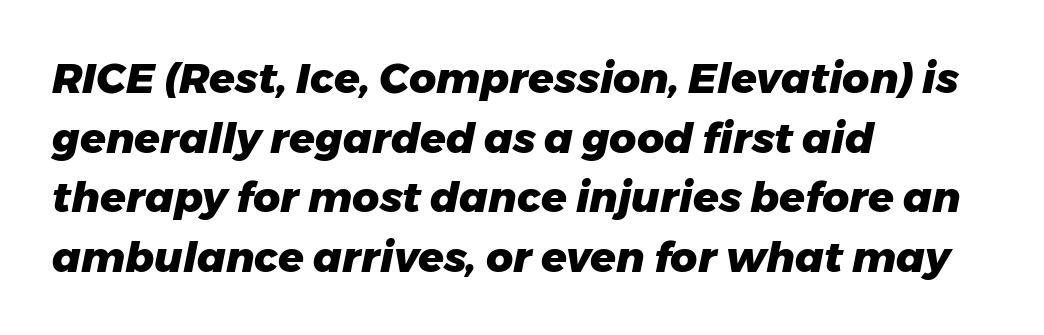
{"italic": "yes", "lean": "right", "slant_degrees": 11, "bold": "yes", "weight": "heavy", "width": "normal", "stroke_contrast": "low", "x_height": "medium", "monospaced": "no", "underline": "no", "align": "left", "line_spacing": "normal", "line_spacing_ratio": 1.42, "letter_spacing": "normal", "letter_spacing_em": 0.0, "glyph_px": 42}
